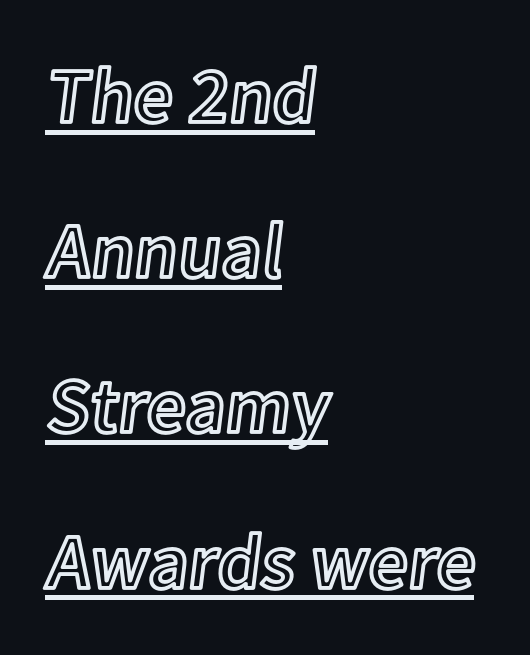
The rendered words wear a rule along their underside. The rendering uses natural spacing where letterforms have individual widths. The setting favours the left margin, as ordinary paragraphs usually do. Loosely led — the rows are spread out. Words appear dense and cohesive because spacing is normal.
